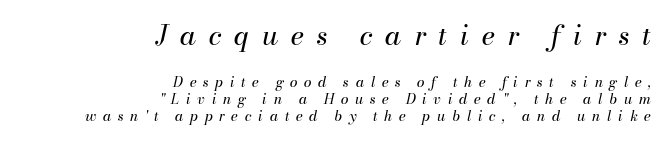
Q: Is the text bold? A: No.
Q: Is the text italic (slanted)? A: Yes, it leans right by about 13 degrees.
Q: Is the text underlined? A: No.
Q: How is the paragraph aligned? A: Right-aligned.
Q: Is the spacing between letters normal or unusually wide? A: Unusually wide.
Q: Which block of text is set in a larger size, the first (top) or the second (bottom)? A: The first (top) one.
